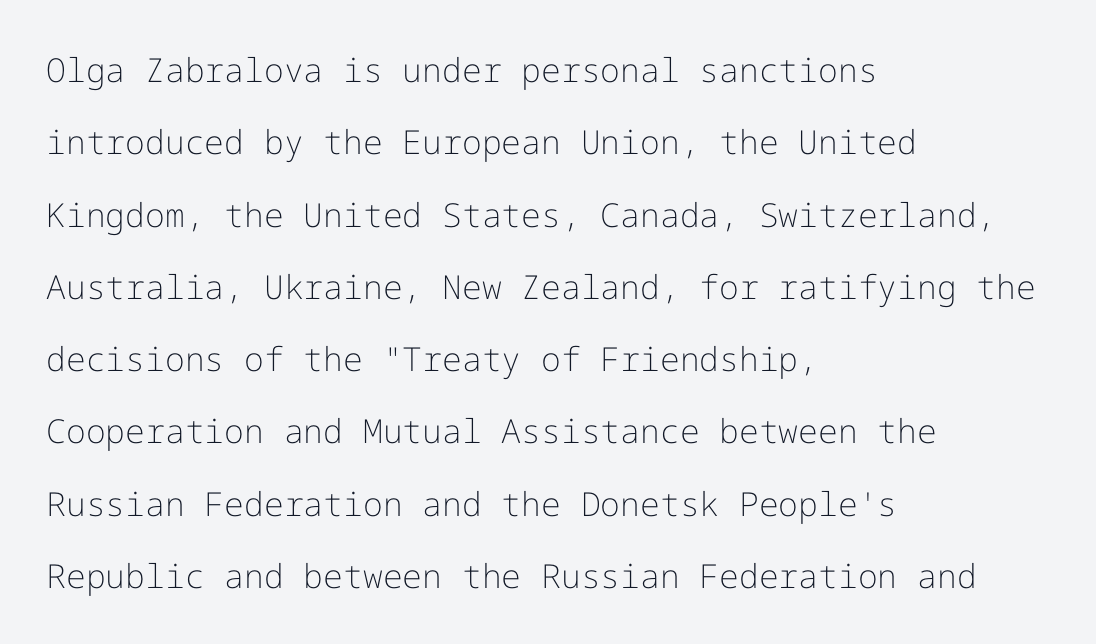
Q: Is the text bold? A: No.
Q: Is the text italic (slanted)? A: No, it is upright.
Q: Is the typeface a serif or a sans-serif typeface? A: Sans-serif.
Q: Is the text underlined? A: No.
Q: How is the paragraph aligned? A: Left-aligned.
Q: Is the spacing between letters normal or unusually wide? A: Normal.
Q: Is the spacing between lines tight, normal or loose? A: Loose.
Q: Width (condensed, normal, or wide)? A: Normal.
Q: Stroke contrast? A: Low.
Q: x-height? A: Medium.
